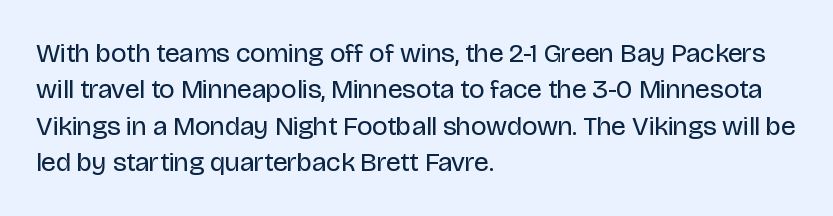
Q: Is the text bold? A: No.
Q: Is the text italic (slanted)? A: No, it is upright.
Q: Is the text underlined? A: No.
Q: How is the paragraph aligned? A: Left-aligned.
Q: Is the spacing between letters normal or unusually wide? A: Normal.
Q: Is the spacing between lines tight, normal or loose? A: Normal.
